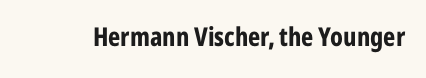
Q: Is the text bold? A: Yes.
Q: Is the text italic (slanted)? A: No, it is upright.
Q: Is the text underlined? A: No.
Q: Is the spacing between letters normal or unusually wide? A: Normal.
